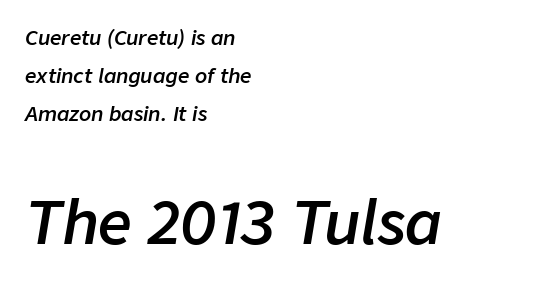
The image shows 59 px semibold type, italic (leaning right); set left-aligned, loose line spacing (1.91x), normal letter spacing, not underlined; the second (bottom) block is 2.95x larger; low stroke contrast and a medium x-height.
